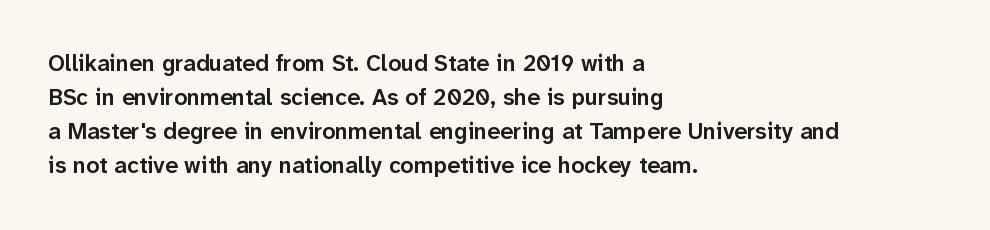
{"italic": "no", "bold": "semi", "underline": "no", "align": "left", "line_spacing": "normal", "line_spacing_ratio": 1.48, "letter_spacing": "normal", "letter_spacing_em": 0.0, "glyph_px": 23}
